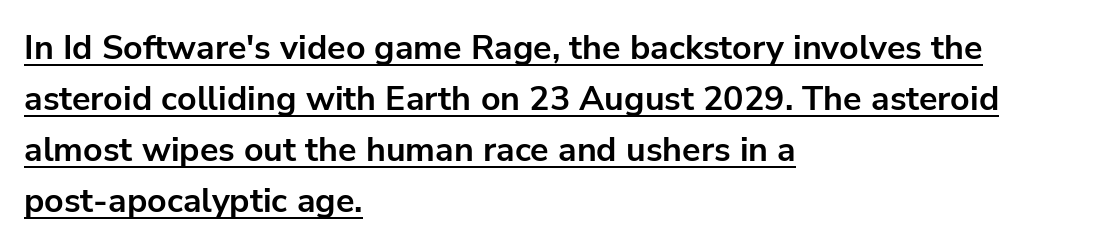
Q: Is the text bold? A: Yes.
Q: Is the text italic (slanted)? A: No, it is upright.
Q: Is the typeface a serif or a sans-serif typeface? A: Sans-serif.
Q: Is the text underlined? A: Yes.
Q: How is the paragraph aligned? A: Left-aligned.
Q: Is the spacing between letters normal or unusually wide? A: Normal.
Q: Is the spacing between lines tight, normal or loose? A: Normal.
Q: Width (condensed, normal, or wide)? A: Normal.
Q: Stroke contrast? A: Low.
Q: x-height? A: Medium.
Q: Monospaced? A: No.
